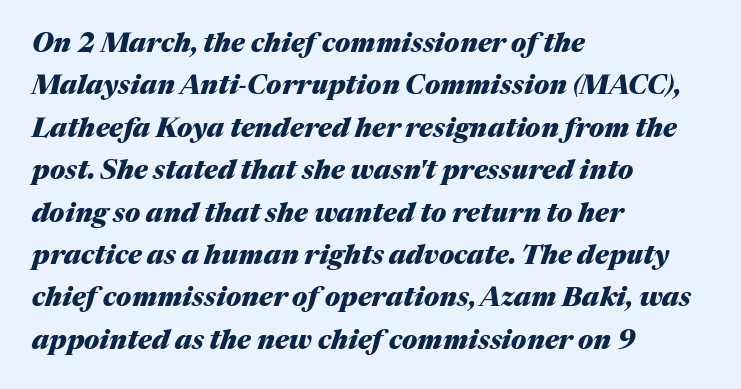
Summary of vertical rhythm: regular, with standard interline spacing. Leftover space on each line is placed entirely after the last word. The string is rendered with underlining switched off. Notice how thick the strokes are: this is what a full bold looks like.
